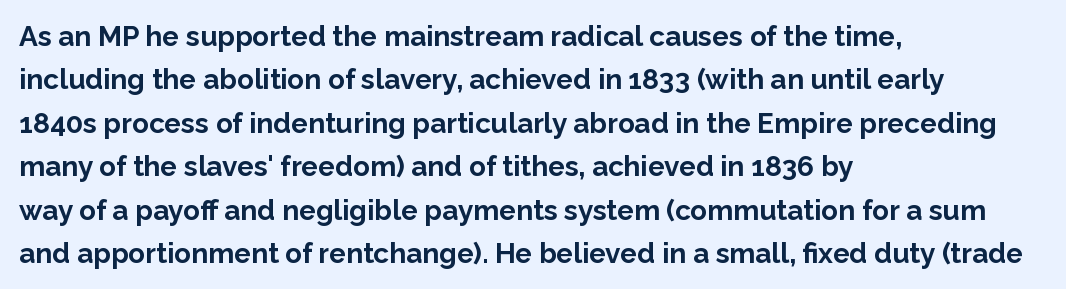
The image shows 28 px bold sans-serif type, upright; set left-aligned, normal line spacing (1.55x), normal letter spacing, not underlined; low stroke contrast and a medium x-height.
